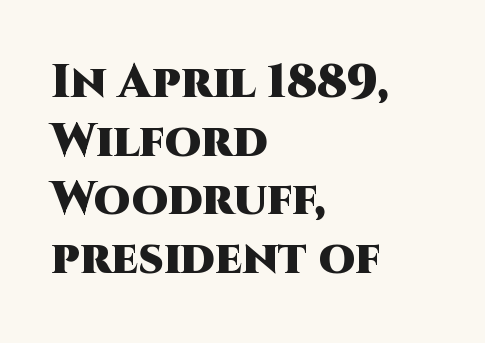
The image shows 47 px heavy sans-serif type, upright; set left-aligned, normal line spacing (1.25x), normal letter spacing, not underlined; high stroke contrast and a large x-height.
